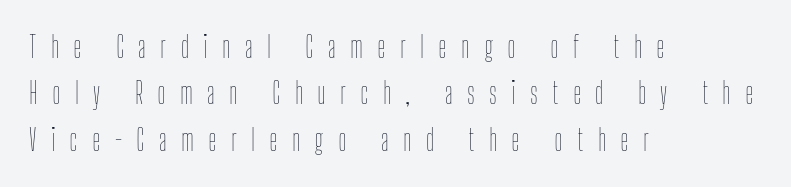
Q: Is the text bold? A: No.
Q: Is the text italic (slanted)? A: No, it is upright.
Q: Is the text underlined? A: No.
Q: How is the paragraph aligned? A: Left-aligned.
Q: Is the spacing between letters normal or unusually wide? A: Unusually wide.
Q: Is the spacing between lines tight, normal or loose? A: Normal.
Q: Width (condensed, normal, or wide)? A: Condensed.
Q: Stroke contrast? A: Low.
Q: x-height? A: Medium.
Q: Monospaced? A: No.
